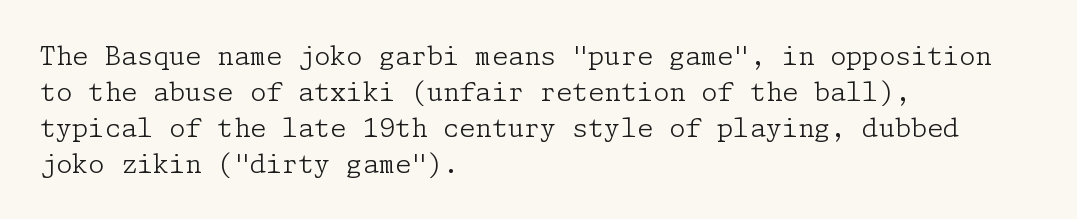
Q: Is the text bold? A: No.
Q: Is the text italic (slanted)? A: No, it is upright.
Q: Is the text underlined? A: No.
Q: How is the paragraph aligned? A: Left-aligned.
Q: Is the spacing between letters normal or unusually wide? A: Normal.
Q: Is the spacing between lines tight, normal or loose? A: Normal.
